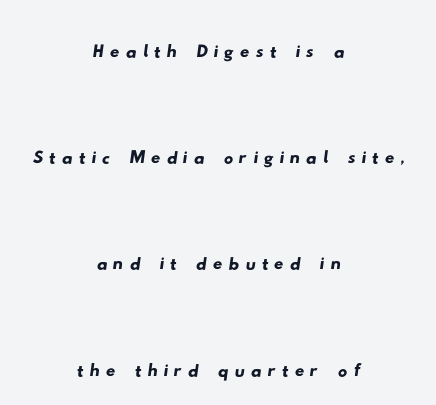
The image shows 47 px wide sans-serif type; set centered, loose line spacing (2.26x), not underlined; low stroke contrast and a small x-height.
